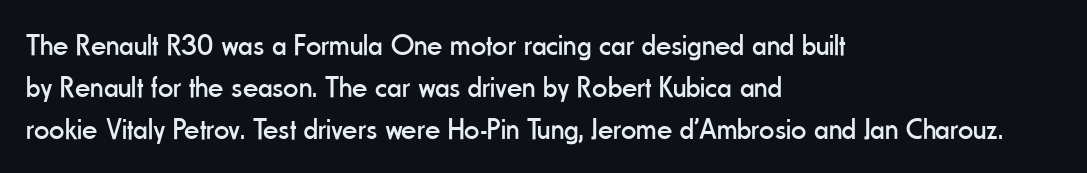
This rendering leaves character spacing at its baseline value. Only glyphs here, with clear space below each row. The strokes are not fattened; the text isn't bold. Horizontal alignment here is leftward, the default for most running prose. The rendering uses natural spacing where letterforms have individual widths. Notice how descenders clear the ascenders below comfortably — that's standard leading.
